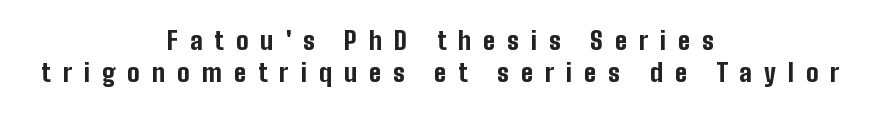
The image shows 25 px bold type, upright; set centered, normal line spacing (1.28x), unusually wide letter spacing (+0.48 em), not underlined.
